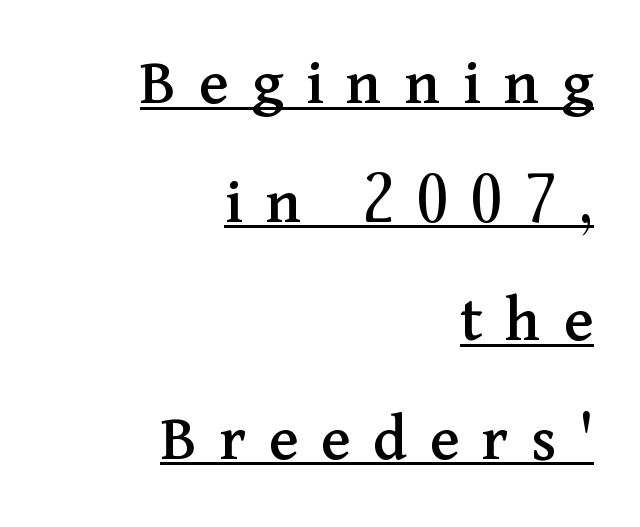
Q: Is the text italic (slanted)? A: No, it is upright.
Q: Is the typeface a serif or a sans-serif typeface? A: Serif.
Q: Is the text underlined? A: Yes.
Q: How is the paragraph aligned? A: Right-aligned.
Q: Is the spacing between letters normal or unusually wide? A: Unusually wide.
Q: Width (condensed, normal, or wide)? A: Normal.
Q: Stroke contrast? A: Medium.
Q: x-height? A: Medium.
Q: Monospaced? A: No.
